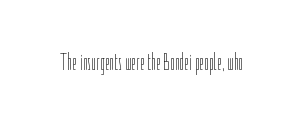
{"italic": "no", "bold": "no", "underline": "no", "letter_spacing": "normal", "letter_spacing_em": 0.0, "glyph_px": 24}
